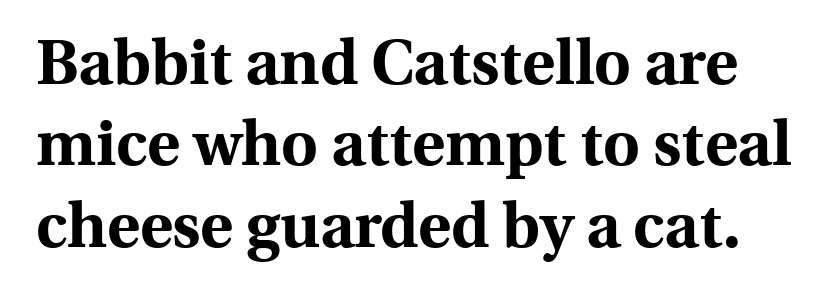
What's the leading like? Ordinary, nothing unusual. Is the letter spacing exaggerated? No — it looks like the ordinary default. The letters advance in unequal steps, a hallmark of proportional type. The specimen omits any rule beneath the text block's lines. When letters stand straight like this, we call the style roman or upright.
